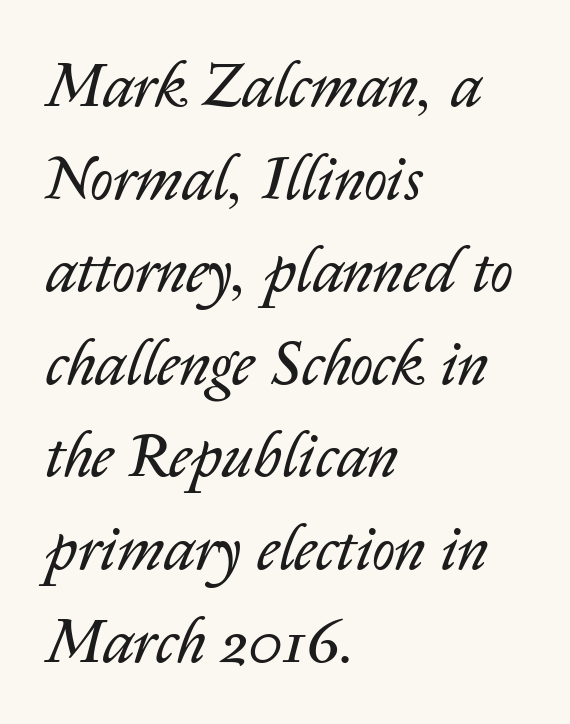
What stands out about the letter spacing? Nothing — it is the standard amount. One-word summary of the alignment: left. Italic? Definitely — the glyphs are oblique. Compared with typical paragraphs, the rows here are spaced about the same. Varying glyph widths throughout — classic text-font behaviour. Weight: regular or lighter.
